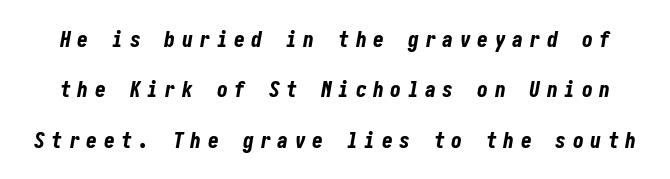
The image shows 22 px bold type, italic (leaning right); set loose line spacing (2.29x), unusually wide letter spacing (+0.29 em), not underlined.
